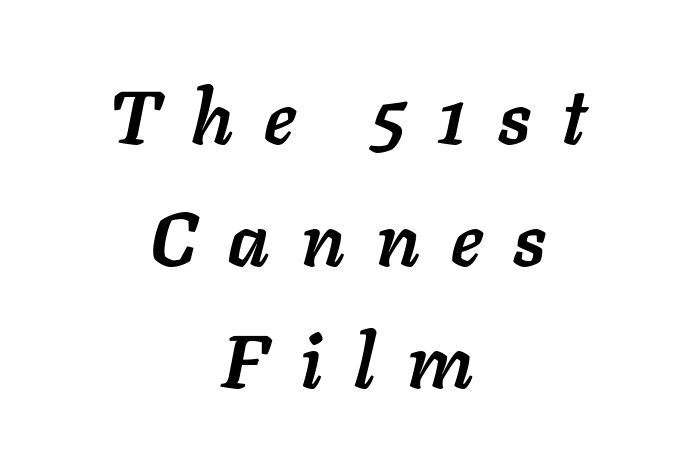
{"italic": "yes", "lean": "right", "slant_degrees": 11, "bold": "yes", "weight": "semibold", "width": "normal", "stroke_contrast": "low", "x_height": "medium", "monospaced": "no", "underline": "no", "align": "center", "line_spacing": "normal", "line_spacing_ratio": 1.63, "letter_spacing": "wide", "letter_spacing_em": 0.42, "glyph_px": 75}
